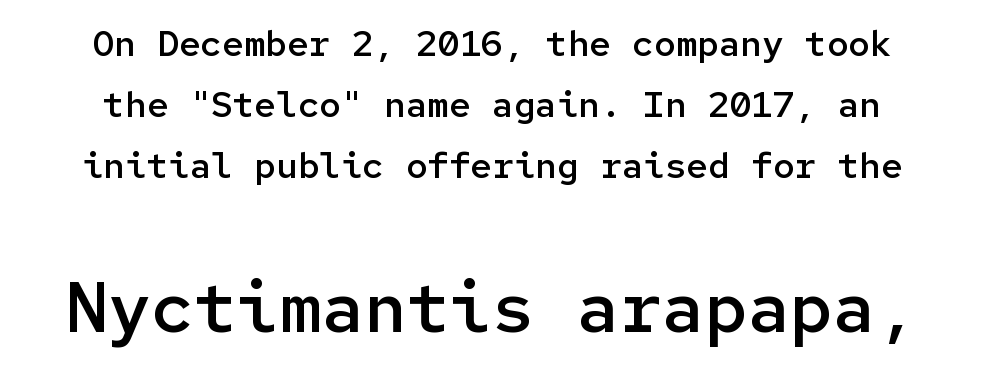
{"serif": "no", "italic": "no", "bold": "semi", "weight": "semibold", "width": "normal", "stroke_contrast": "low", "x_height": "medium", "monospaced": "yes", "underline": "no", "align": "center", "line_spacing": "normal", "line_spacing_ratio": 1.7, "letter_spacing": "normal", "letter_spacing_em": 0.0, "larger_block": "second", "size_ratio": 1.97, "glyph_px": 71}
